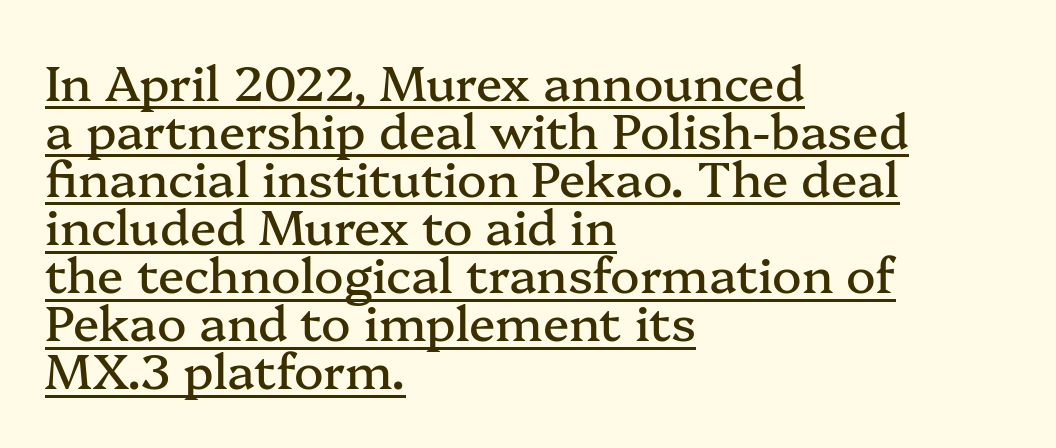
{"serif": "yes", "italic": "no", "width": "normal", "stroke_contrast": "medium", "x_height": "medium", "monospaced": "no", "underline": "yes", "align": "left", "line_spacing": "tight", "line_spacing_ratio": 0.98, "letter_spacing": "normal", "letter_spacing_em": 0.0, "glyph_px": 49}
